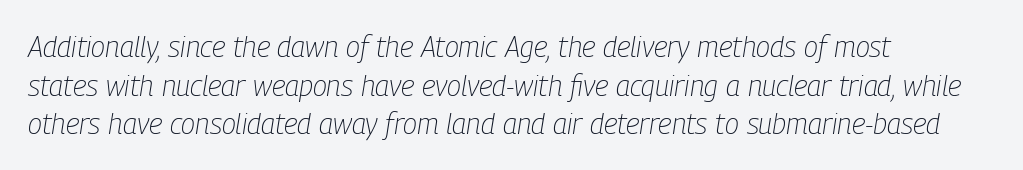
Q: Is the text bold? A: No.
Q: Is the text italic (slanted)? A: Yes, it leans right by about 9 degrees.
Q: Is the text underlined? A: No.
Q: How is the paragraph aligned? A: Left-aligned.
Q: Is the spacing between letters normal or unusually wide? A: Normal.
Q: Is the spacing between lines tight, normal or loose? A: Normal.
Q: Width (condensed, normal, or wide)? A: Condensed.
Q: Stroke contrast? A: Low.
Q: x-height? A: Medium.
Q: Monospaced? A: No.
